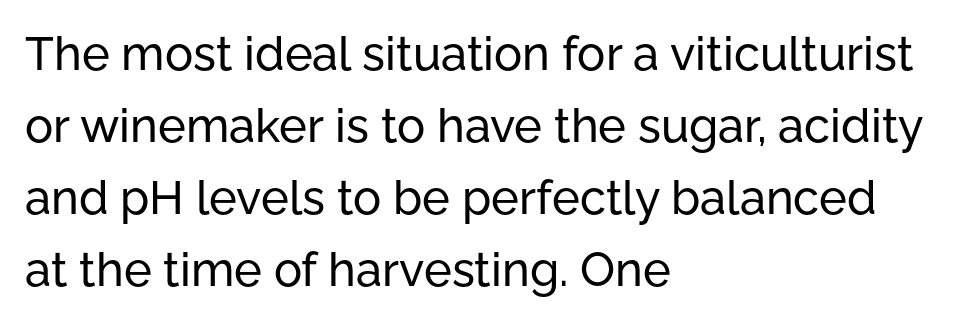
{"serif": "no", "italic": "no", "width": "normal", "stroke_contrast": "low", "x_height": "medium", "monospaced": "no", "underline": "no", "align": "left", "line_spacing": "normal", "line_spacing_ratio": 1.53, "letter_spacing": "normal", "letter_spacing_em": 0.0, "glyph_px": 47}
